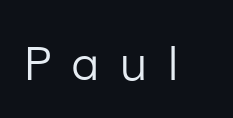
{"serif": "no", "italic": "no", "bold": "no", "weight": "light", "width": "normal", "stroke_contrast": "low", "x_height": "medium", "monospaced": "no", "underline": "no", "letter_spacing": "wide", "letter_spacing_em": 0.41, "glyph_px": 47}
